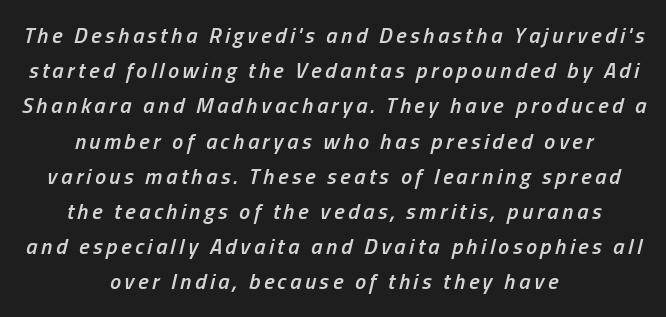
The image shows 22 px text type, italic (leaning right); set centered, normal line spacing (1.6x), not underlined.
